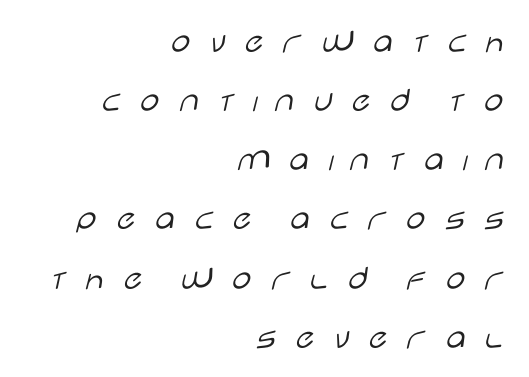
Q: Is the text bold? A: No.
Q: Is the text italic (slanted)? A: Yes.
Q: Is the typeface a serif or a sans-serif typeface? A: Sans-serif.
Q: Is the text underlined? A: No.
Q: How is the paragraph aligned? A: Right-aligned.
Q: Is the spacing between letters normal or unusually wide? A: Unusually wide.
Q: Is the spacing between lines tight, normal or loose? A: Normal.
Q: Width (condensed, normal, or wide)? A: Wide.
Q: Stroke contrast? A: Low.
Q: x-height? A: Large.
Q: Monospaced? A: No.
